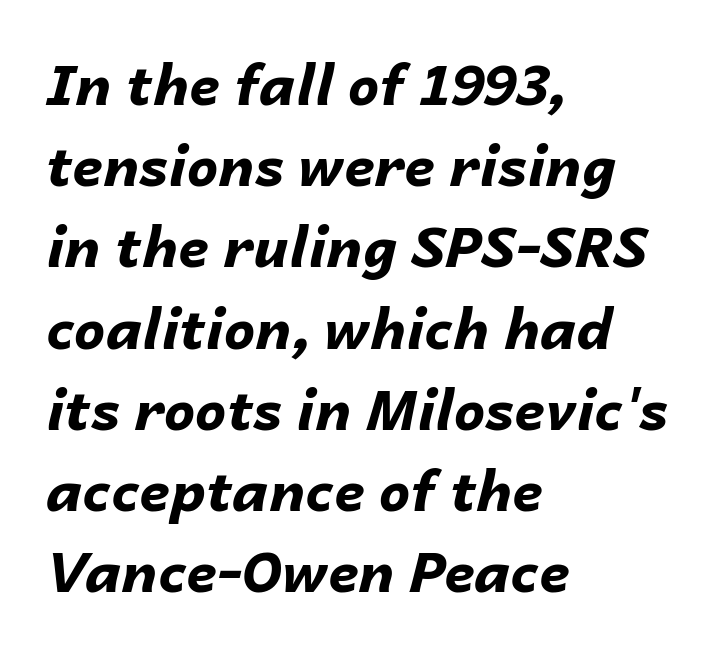
{"italic": "yes", "lean": "right", "slant_degrees": 14, "bold": "yes", "weight": "bold", "width": "normal", "stroke_contrast": "low", "x_height": "medium", "monospaced": "no", "underline": "no", "align": "left", "line_spacing": "normal", "line_spacing_ratio": 1.45, "letter_spacing": "normal", "letter_spacing_em": 0.0, "glyph_px": 56}
